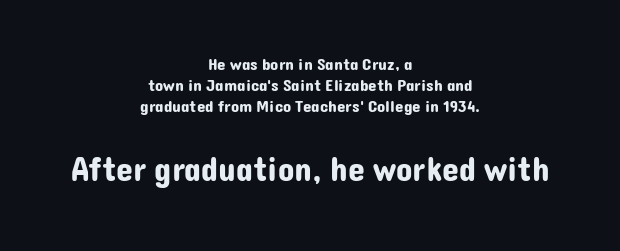
Q: Is the text italic (slanted)? A: No, it is upright.
Q: Is the typeface a serif or a sans-serif typeface? A: Sans-serif.
Q: Is the text underlined? A: No.
Q: How is the paragraph aligned? A: Centered.
Q: Is the spacing between letters normal or unusually wide? A: Normal.
Q: Which block of text is set in a larger size, the first (top) or the second (bottom)? A: The second (bottom) one.
Q: Width (condensed, normal, or wide)? A: Normal.
Q: Stroke contrast? A: Low.
Q: x-height? A: Medium.
Q: Monospaced? A: No.
